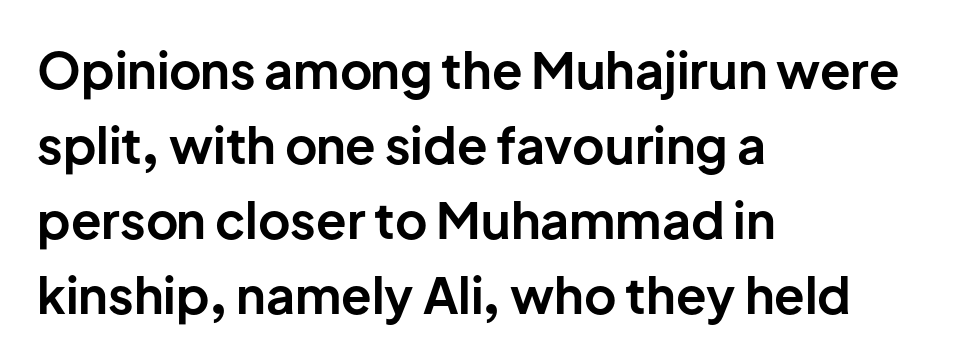
The image shows 50 px bold sans-serif type, upright; set left-aligned, normal line spacing (1.5x), normal letter spacing, not underlined; low stroke contrast and a medium x-height.
